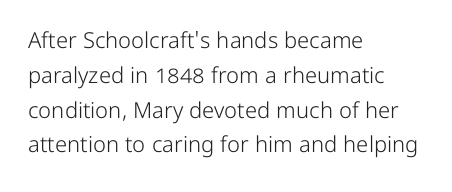
All the whitespace from short lines collects on the right. No extra tracking has been applied to these lines. Characters remain perfectly vertical along every line. The space beneath each line is pristine and unruled. Vertical stems look standard width or narrower in stroke.
